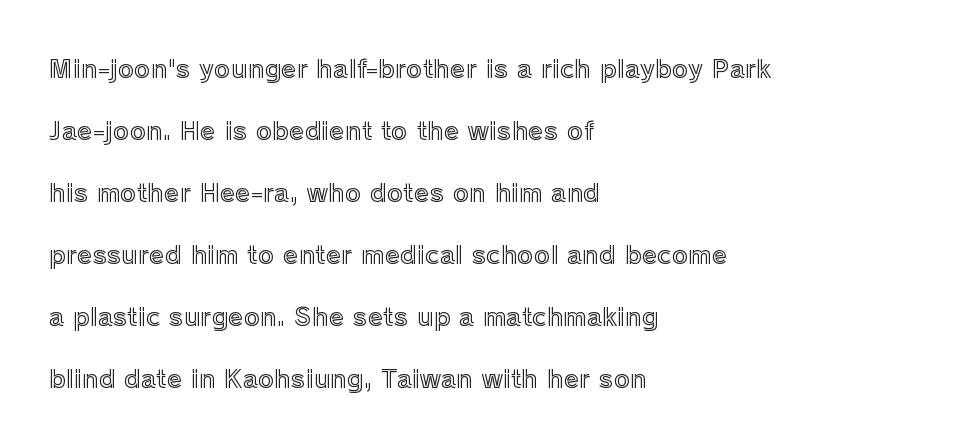
Q: Is the text italic (slanted)? A: No, it is upright.
Q: Is the text underlined? A: No.
Q: How is the paragraph aligned? A: Left-aligned.
Q: Is the spacing between letters normal or unusually wide? A: Normal.
Q: Is the spacing between lines tight, normal or loose? A: Loose.
